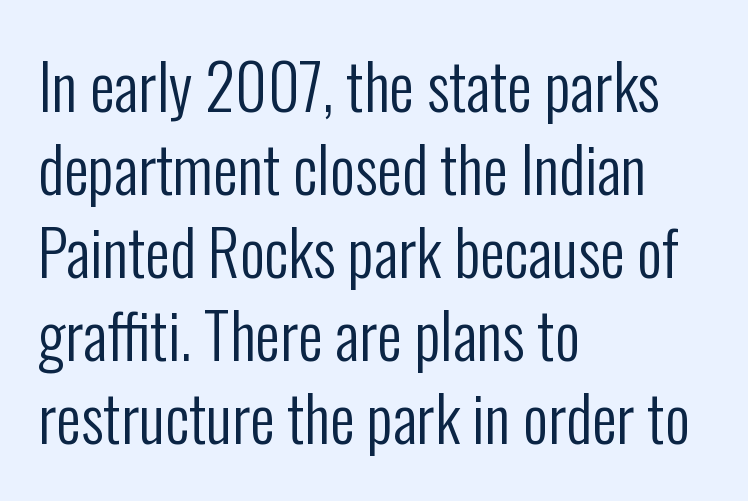
Q: Is the text bold? A: No.
Q: Is the text italic (slanted)? A: No, it is upright.
Q: Is the typeface a serif or a sans-serif typeface? A: Sans-serif.
Q: Is the text underlined? A: No.
Q: How is the paragraph aligned? A: Left-aligned.
Q: Is the spacing between letters normal or unusually wide? A: Normal.
Q: Is the spacing between lines tight, normal or loose? A: Normal.
Q: Width (condensed, normal, or wide)? A: Condensed.
Q: Stroke contrast? A: Low.
Q: x-height? A: Medium.
Q: Monospaced? A: No.
